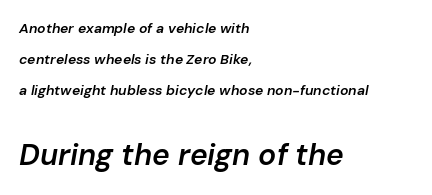
Type without underlining. This sample is left-justified, so line endings fall wherever the words run out. The leading is generous, giving the passage an open texture. Compared with ordinary roman type, these characters are visibly tilted.
